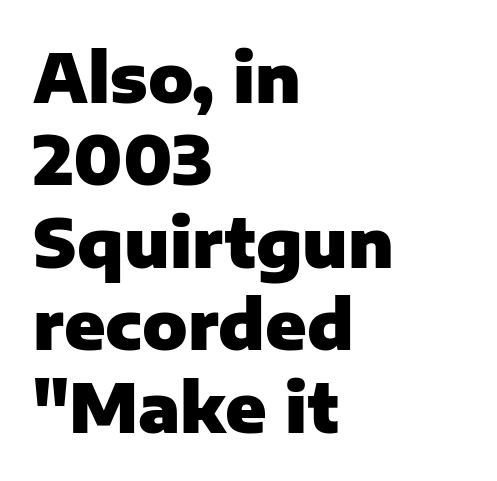
Here the glyphs are tracked normally, forming tight word shapes. Unlike italic type, these characters show no tilt at all. Think of a printed novel: that variable character pitch is what you see here. Each glyph is drawn with heavy, bold strokes. The typesetter chose a ragged-right arrangement here. The glyphs in this specimen are sans serif.
